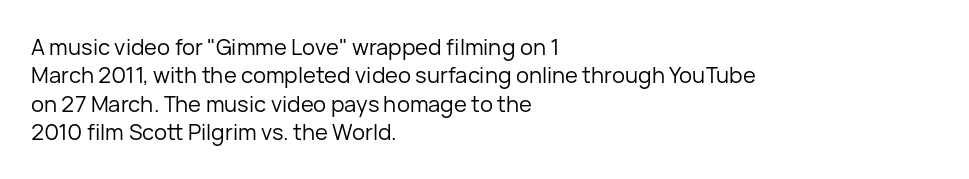
Rule under the text: the space is simply empty. Honestly, the letter spacing is just normal — you wouldn't notice it. The font's upright variant was chosen for this text. The strokes are not fattened; the text isn't bold. Layout note: lines flush left. The designer left line spacing at the default.
